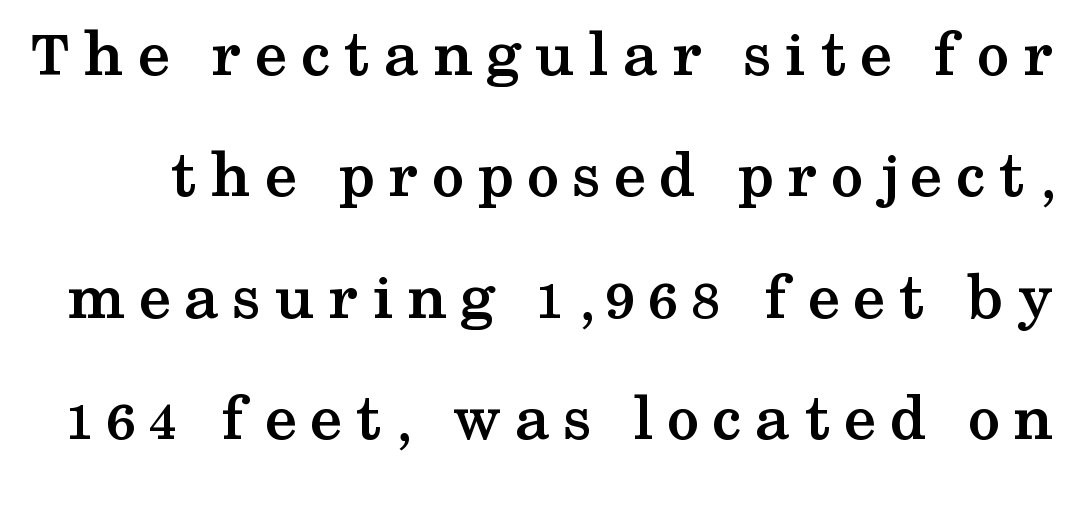
Honestly, there is no underline to notice here at all. Weight check: bold — yes, fully. You could not count columns in this text — the font is proportionally spaced. Upright lettering throughout. You can tell from the footed stems that serif type was used.
